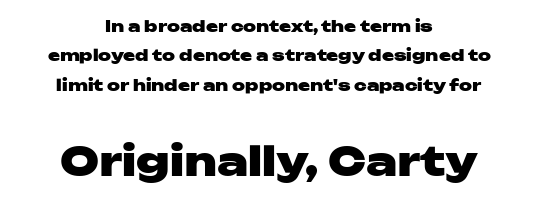
{"serif": "no", "italic": "no", "bold": "yes", "weight": "heavy", "width": "wide", "stroke_contrast": "low", "x_height": "medium", "monospaced": "no", "underline": "no", "align": "center", "line_spacing_ratio": 1.84, "letter_spacing": "normal", "letter_spacing_em": 0.0, "larger_block": "second", "size_ratio": 2.5, "glyph_px": 40}
